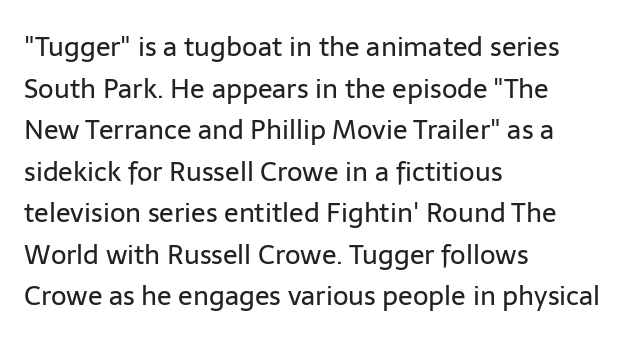
This sample uses an upright cut, with every glyph sitting square on the baseline. Lines of text with bare space underneath. The setting favours the left margin, as ordinary paragraphs usually do. Leading: standard. The typesetting does not lean heavy: it is not bold. You could call the tracking neutral — neither tight nor loose.
